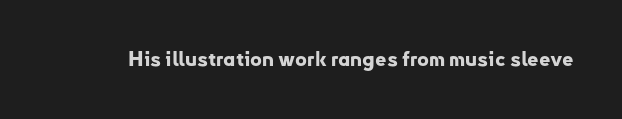
Q: Is the text bold? A: Yes.
Q: Is the text italic (slanted)? A: No, it is upright.
Q: Is the text underlined? A: No.
Q: Is the spacing between letters normal or unusually wide? A: Normal.
